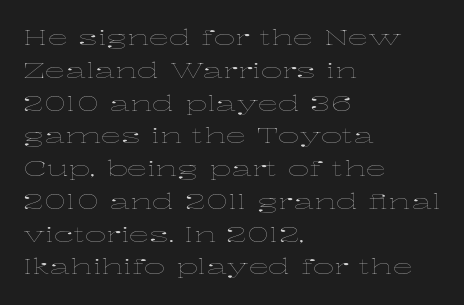
The image shows 21 px text type, upright; set left-aligned, normal line spacing (1.56x), normal letter spacing, not underlined.
